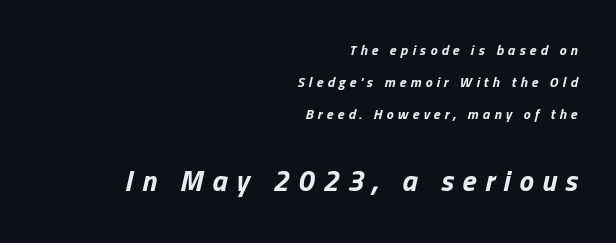
Q: Is the text bold? A: Yes.
Q: Is the text italic (slanted)? A: Yes, it leans right by about 13 degrees.
Q: Is the text underlined? A: No.
Q: How is the paragraph aligned? A: Right-aligned.
Q: Is the spacing between letters normal or unusually wide? A: Unusually wide.
Q: Is the spacing between lines tight, normal or loose? A: Loose.
Q: Which block of text is set in a larger size, the first (top) or the second (bottom)? A: The second (bottom) one.
Q: Width (condensed, normal, or wide)? A: Normal.
Q: Stroke contrast? A: Low.
Q: x-height? A: Medium.
Q: Monospaced? A: No.
